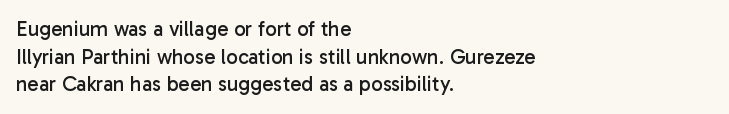
Every stem runs plumb, perpendicular to the baseline. Leftover space on each line is placed entirely after the last word. Check the space under the baseline: it is left empty. This reads as an unemphasized weight, regular at the heaviest. Caption: standard tracking, unaltered.
